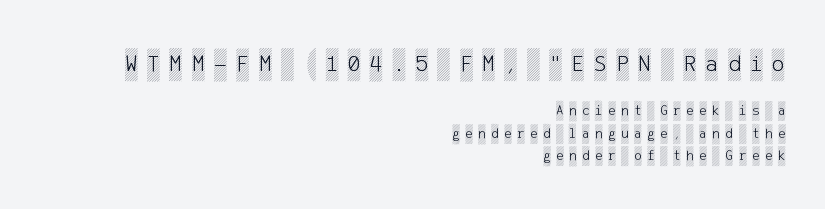
The image shows 24 px text type, upright; set right-aligned, normal line spacing (1.59x), unusually wide letter spacing (+0.4 em), not underlined; the first (top) block is 1.71x larger.
